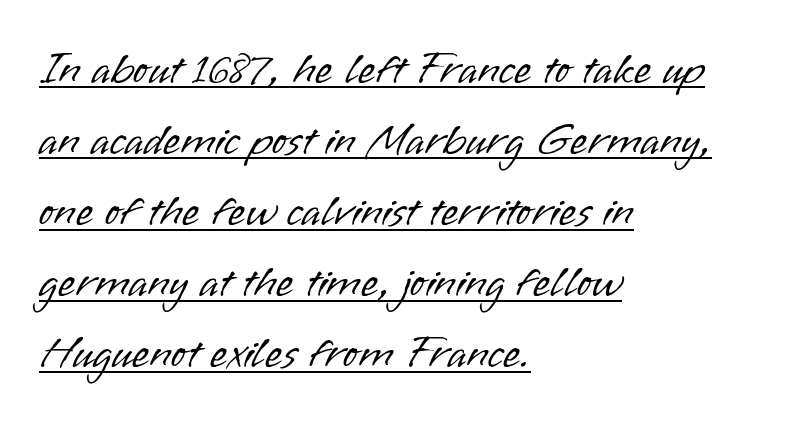
The image shows 45 px light sans-serif type; set left-aligned, normal line spacing (1.58x), normal letter spacing, underlined; low stroke contrast and a small x-height.
